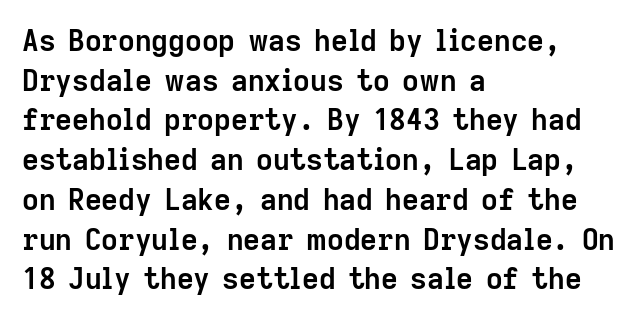
The image shows 29 px semibold sans-serif type, upright; set left-aligned, normal line spacing (1.37x), normal letter spacing, not underlined; low stroke contrast and a medium x-height.
